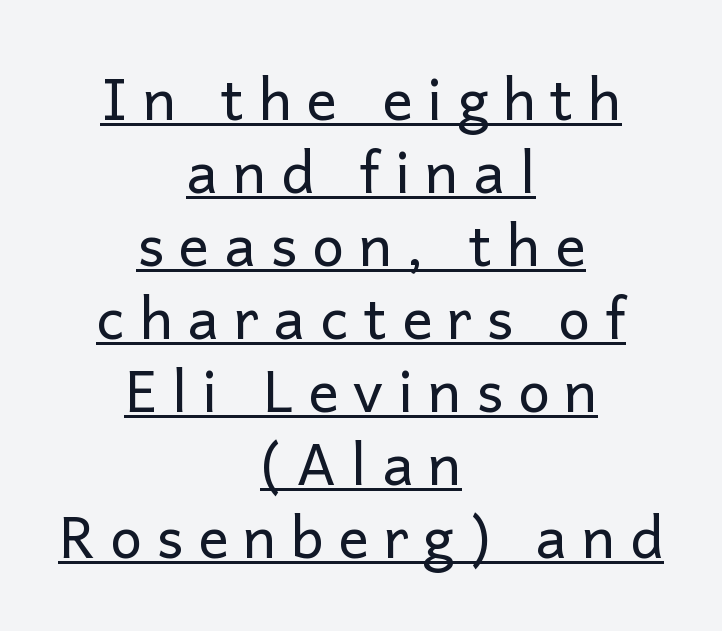
A typesetter would call this heavily tracked-out type. The paragraph shown floats in the horizontal middle. The weight tops out at a normal text grade. Tall strokes in this sample are plumb rather than angled. Looks like regular typesetting: each glyph gets only the width it needs. This is underlined copy, the kind a proofreader might mark for attention.
